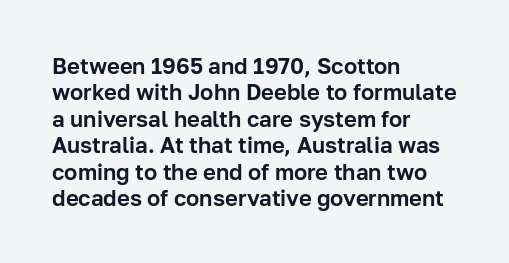
The image shows 22 px text type, upright; set left-aligned, line spacing 1.2x, normal letter spacing, not underlined.
